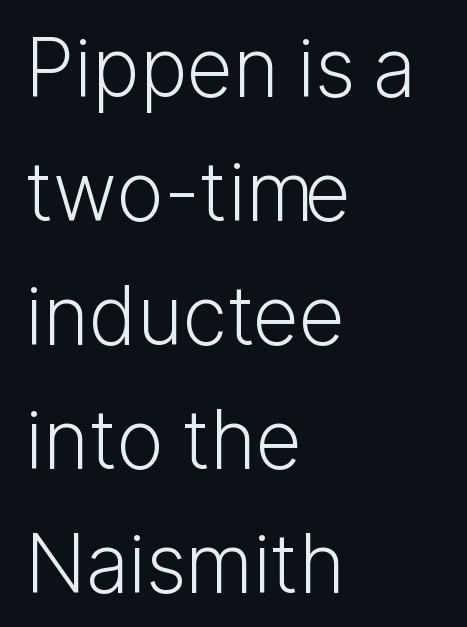
Here the glyphs are tracked normally, forming tight word shapes. Each row of text sits above clean, open space. No feet cap the strokes, marking this as sans-serif type. A typesetter would call this proportional, since set widths differ per character. Short and long lines alike share a common starting point at left.
